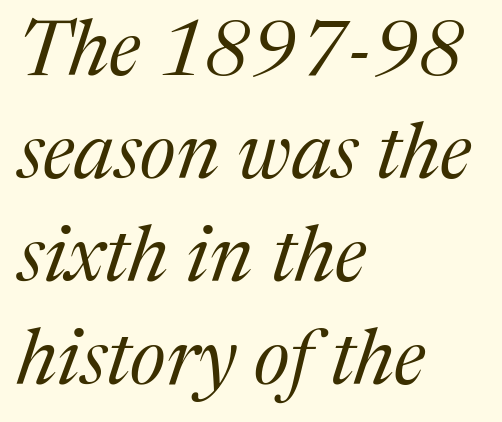
{"serif": "yes", "italic": "yes", "lean": "right", "slant_degrees": 17, "bold": "no", "weight": "regular", "width": "normal", "stroke_contrast": "medium", "x_height": "medium", "monospaced": "no", "underline": "no", "align": "left", "line_spacing": "normal", "line_spacing_ratio": 1.32, "letter_spacing": "normal", "letter_spacing_em": 0.0, "glyph_px": 78}
